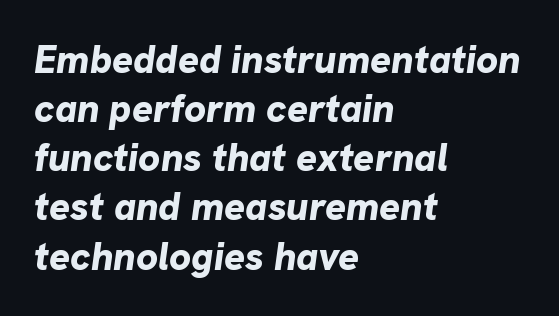
The image shows 39 px bold type, italic (leaning right); set left-aligned, normal line spacing (1.26x), normal letter spacing, not underlined; low stroke contrast and a medium x-height.
